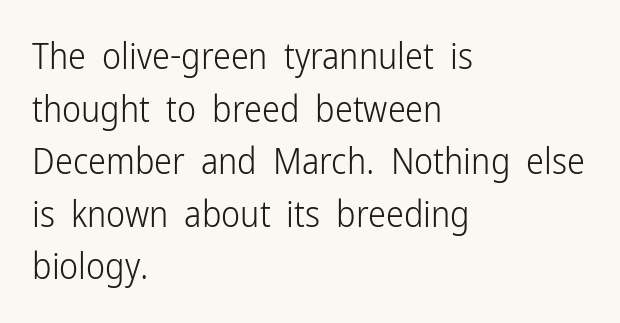
{"serif": "no", "italic": "no", "bold": "no", "weight": "light", "width": "condensed", "stroke_contrast": "low", "x_height": "medium", "monospaced": "no", "underline": "no", "align": "left", "line_spacing": "normal", "line_spacing_ratio": 1.46, "letter_spacing": "normal", "letter_spacing_em": 0.0, "glyph_px": 36}
